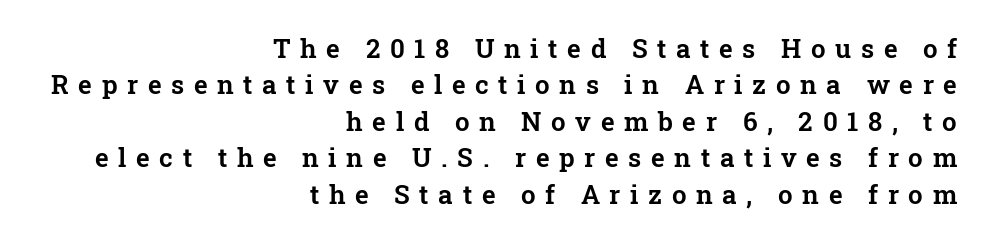
The image shows 26 px text type, upright; set right-aligned, normal line spacing (1.4x), unusually wide letter spacing (+0.37 em), not underlined.
